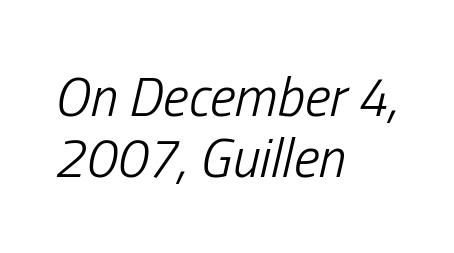
Q: Is the text bold? A: No.
Q: Is the text italic (slanted)? A: Yes, it leans right by about 13 degrees.
Q: Is the text underlined? A: No.
Q: How is the paragraph aligned? A: Left-aligned.
Q: Is the spacing between letters normal or unusually wide? A: Normal.
Q: Is the spacing between lines tight, normal or loose? A: Tight.
Q: Width (condensed, normal, or wide)? A: Condensed.
Q: Stroke contrast? A: Low.
Q: x-height? A: Medium.
Q: Monospaced? A: No.
